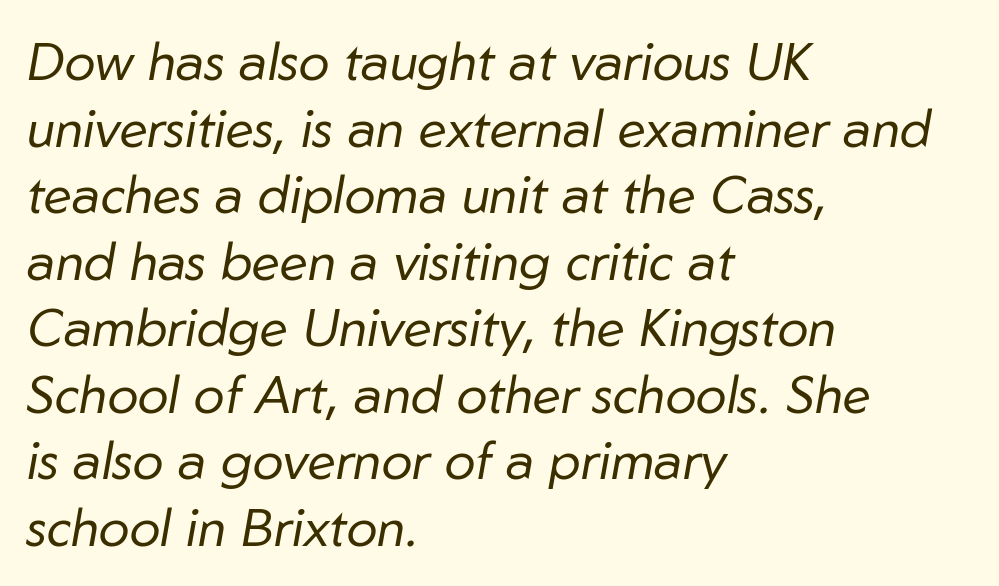
The image shows 52 px regular-weight type, italic (leaning right); set left-aligned, normal line spacing (1.28x), normal letter spacing, not underlined; low stroke contrast and a medium x-height.
